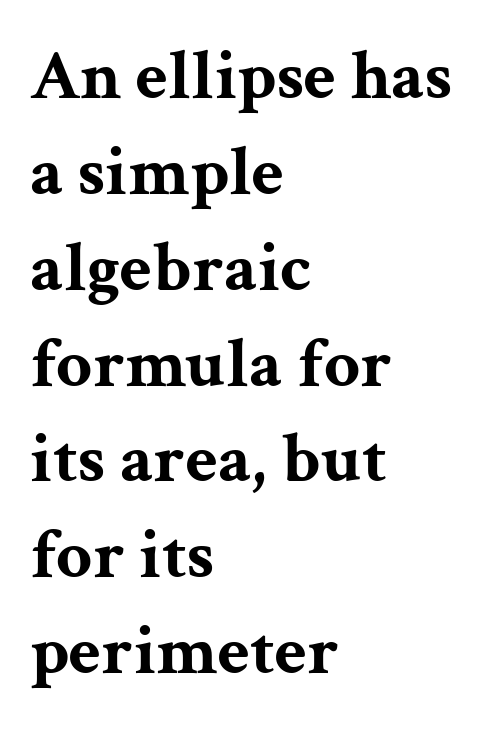
Q: Is the text bold? A: Yes.
Q: Is the text italic (slanted)? A: No, it is upright.
Q: Is the typeface a serif or a sans-serif typeface? A: Serif.
Q: Is the text underlined? A: No.
Q: How is the paragraph aligned? A: Left-aligned.
Q: Is the spacing between letters normal or unusually wide? A: Normal.
Q: Is the spacing between lines tight, normal or loose? A: Normal.
Q: Width (condensed, normal, or wide)? A: Wide.
Q: Stroke contrast? A: Medium.
Q: x-height? A: Medium.
Q: Monospaced? A: No.
